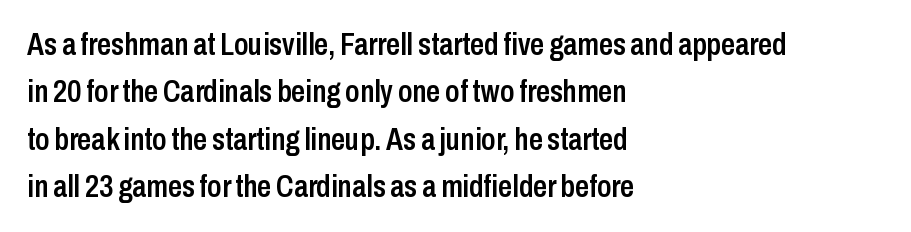
{"serif": "no", "italic": "no", "bold": "semi", "weight": "semibold", "width": "condensed", "stroke_contrast": "low", "x_height": "medium", "monospaced": "no", "underline": "no", "align": "left", "line_spacing": "normal", "line_spacing_ratio": 1.53, "letter_spacing": "normal", "letter_spacing_em": 0.0, "glyph_px": 31}
